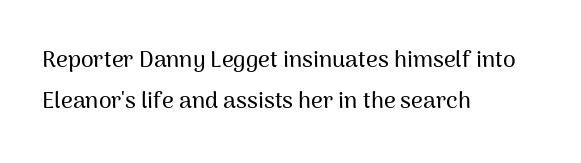
The image shows 23 px text type, upright; set left-aligned, line spacing 1.77x, normal letter spacing, not underlined.
